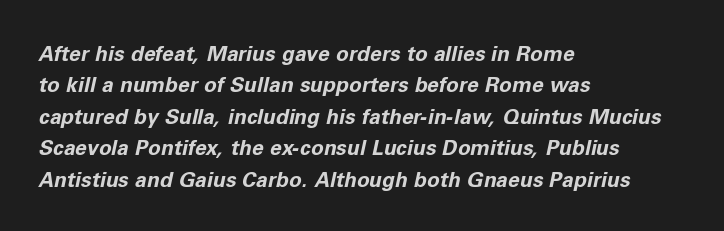
Every row of glyphs begins at an identical x-position on the left. Baseline-to-baseline distance is the conventional proportion of letter height. Look at the tracking — it's just the regular setting, nothing added. Unmarked baselines from the first word to the last.
